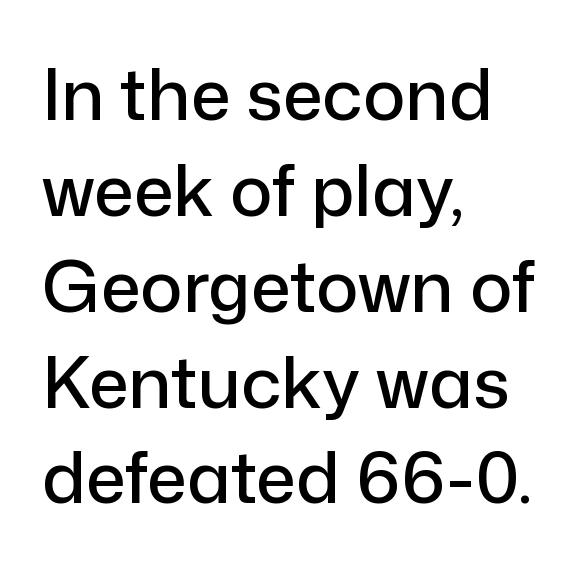
Q: Is the text italic (slanted)? A: No, it is upright.
Q: Is the typeface a serif or a sans-serif typeface? A: Sans-serif.
Q: Is the text underlined? A: No.
Q: How is the paragraph aligned? A: Left-aligned.
Q: Is the spacing between letters normal or unusually wide? A: Normal.
Q: Is the spacing between lines tight, normal or loose? A: Normal.
Q: Width (condensed, normal, or wide)? A: Normal.
Q: Stroke contrast? A: Low.
Q: x-height? A: Medium.
Q: Monospaced? A: No.
